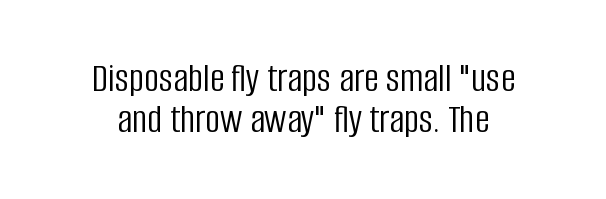
The image shows 41 px light, condensed sans-serif type, upright; set tight line spacing (0.99x), normal letter spacing, not underlined; low stroke contrast and a large x-height.
